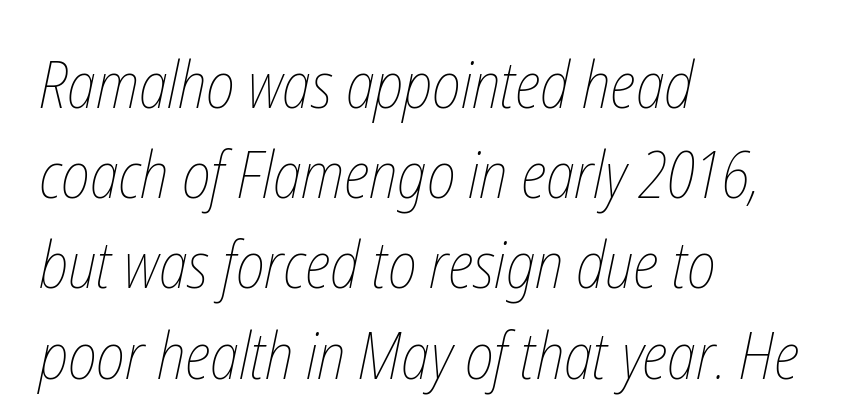
The image shows 64 px thin, condensed type; set left-aligned, normal line spacing (1.41x), normal letter spacing, not underlined; low stroke contrast and a medium x-height.
